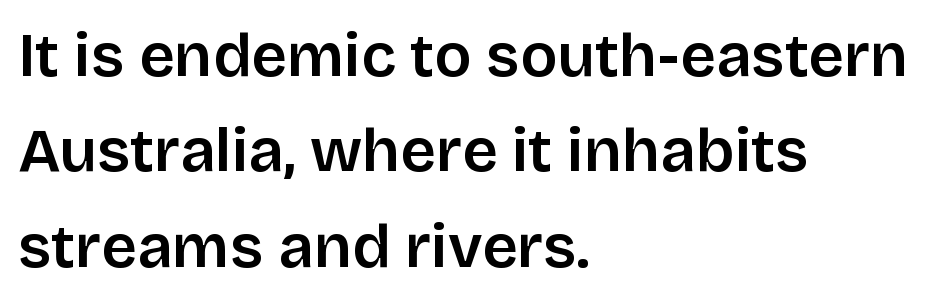
{"serif": "no", "italic": "no", "bold": "semi", "weight": "semibold", "width": "normal", "stroke_contrast": "low", "x_height": "large", "monospaced": "no", "underline": "no", "align": "left", "line_spacing": "normal", "line_spacing_ratio": 1.54, "letter_spacing": "normal", "letter_spacing_em": 0.0, "glyph_px": 62}
